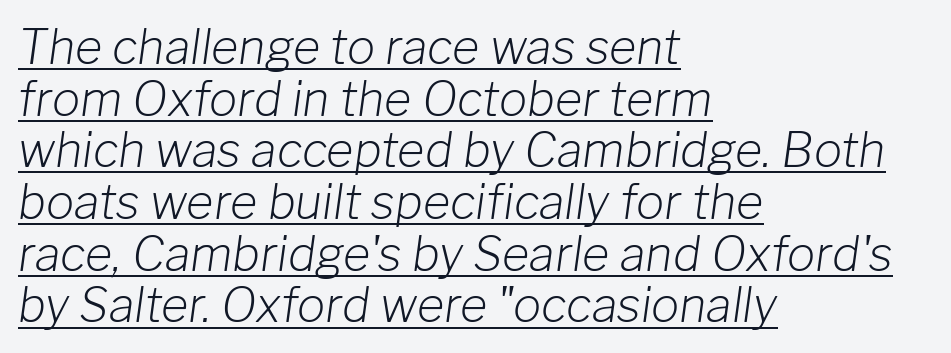
{"italic": "yes", "lean": "right", "slant_degrees": 8, "bold": "no", "weight": "light", "width": "normal", "stroke_contrast": "low", "x_height": "medium", "monospaced": "no", "underline": "yes", "align": "left", "line_spacing": "tight", "line_spacing_ratio": 1.1, "letter_spacing": "normal", "letter_spacing_em": 0.0, "glyph_px": 47}
